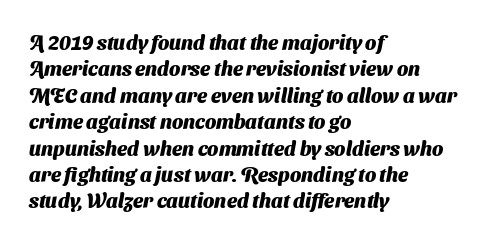
The image shows 20 px bold type; set left-aligned, normal line spacing (1.32x), normal letter spacing, not underlined.
